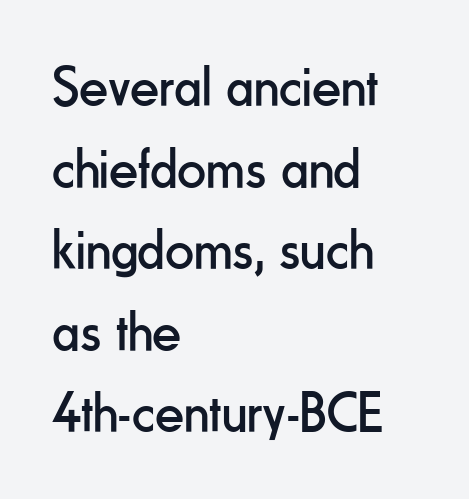
{"serif": "no", "italic": "no", "bold": "no", "weight": "regular", "width": "condensed", "stroke_contrast": "low", "x_height": "small", "monospaced": "no", "underline": "no", "align": "left", "line_spacing": "normal", "line_spacing_ratio": 1.43, "letter_spacing": "normal", "letter_spacing_em": 0.0, "glyph_px": 57}
